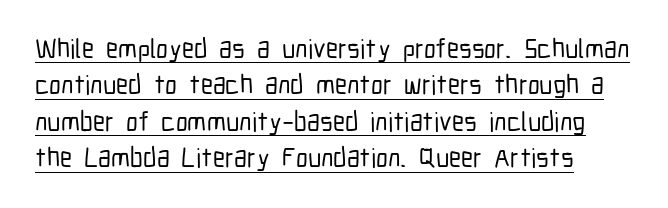
Q: Is the text italic (slanted)? A: No, it is upright.
Q: Is the text underlined? A: Yes.
Q: Is the spacing between letters normal or unusually wide? A: Normal.
Q: Is the spacing between lines tight, normal or loose? A: Normal.
